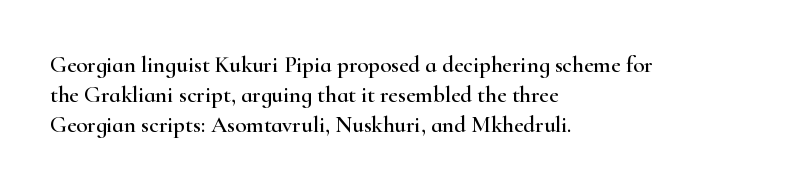
Q: Is the text italic (slanted)? A: No, it is upright.
Q: Is the text underlined? A: No.
Q: How is the paragraph aligned? A: Left-aligned.
Q: Is the spacing between letters normal or unusually wide? A: Normal.
Q: Is the spacing between lines tight, normal or loose? A: Normal.
